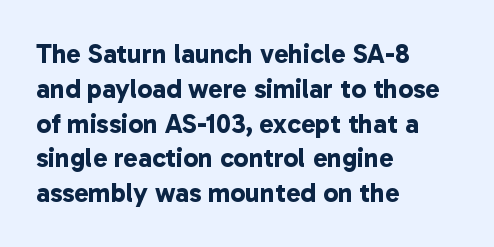
Q: Is the text bold? A: Yes.
Q: Is the text underlined? A: No.
Q: How is the paragraph aligned? A: Left-aligned.
Q: Is the spacing between letters normal or unusually wide? A: Normal.
Q: Is the spacing between lines tight, normal or loose? A: Normal.
